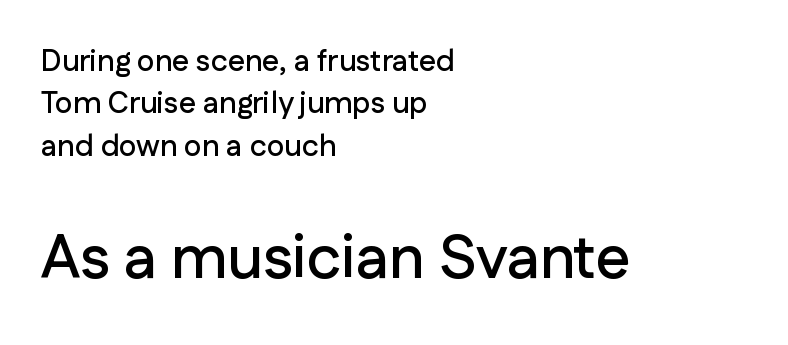
Q: Is the text italic (slanted)? A: No, it is upright.
Q: Is the typeface a serif or a sans-serif typeface? A: Sans-serif.
Q: Is the text underlined? A: No.
Q: How is the paragraph aligned? A: Left-aligned.
Q: Is the spacing between letters normal or unusually wide? A: Normal.
Q: Is the spacing between lines tight, normal or loose? A: Normal.
Q: Which block of text is set in a larger size, the first (top) or the second (bottom)? A: The second (bottom) one.
Q: Width (condensed, normal, or wide)? A: Normal.
Q: Stroke contrast? A: Low.
Q: x-height? A: Medium.
Q: Monospaced? A: No.
